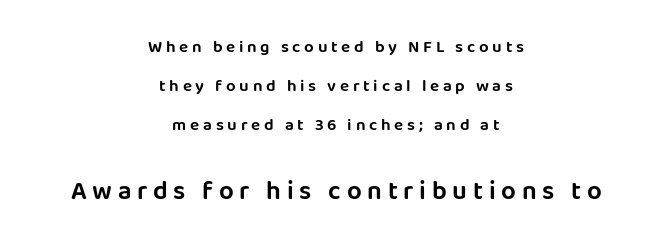
{"italic": "no", "underline": "no", "align": "center", "line_spacing": "loose", "line_spacing_ratio": 2.28, "letter_spacing": "wide", "letter_spacing_em": 0.22, "larger_block": "second", "size_ratio": 1.53, "glyph_px": 26}
